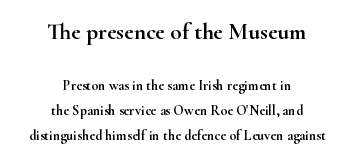
Glyph-to-glyph distance matches everyday printed text. Ascenders rise straight up at ninety degrees. Every row of glyphs is offset so its center matches the block's center. The first block has been scaled up relative to the second. This rendering features lettering with no underline.
